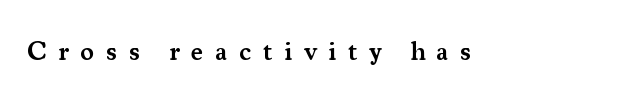
Q: Is the text bold? A: Semi-bold.
Q: Is the text italic (slanted)? A: No, it is upright.
Q: Is the text underlined? A: No.
Q: Is the spacing between letters normal or unusually wide? A: Unusually wide.
